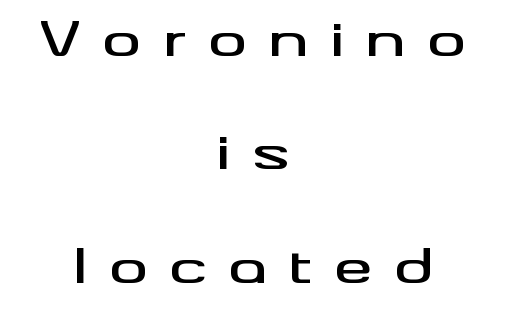
{"serif": "no", "italic": "no", "width": "wide", "stroke_contrast": "medium", "x_height": "small", "monospaced": "no", "underline": "no", "align": "center", "line_spacing": "loose", "line_spacing_ratio": 2.36, "letter_spacing": "wide", "letter_spacing_em": 0.45, "glyph_px": 48}
